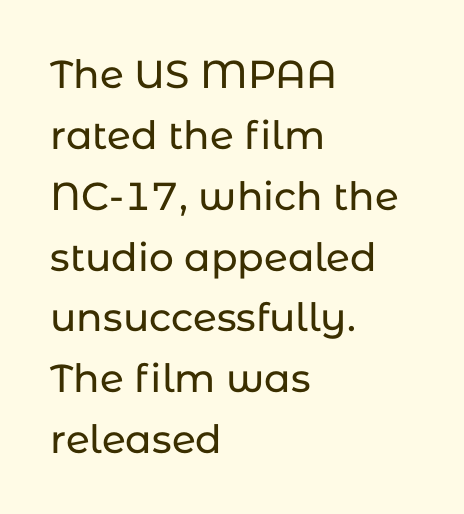
The image shows 39 px sans-serif type, upright; set left-aligned, normal line spacing (1.56x), normal letter spacing, not underlined; low stroke contrast and a medium x-height.
